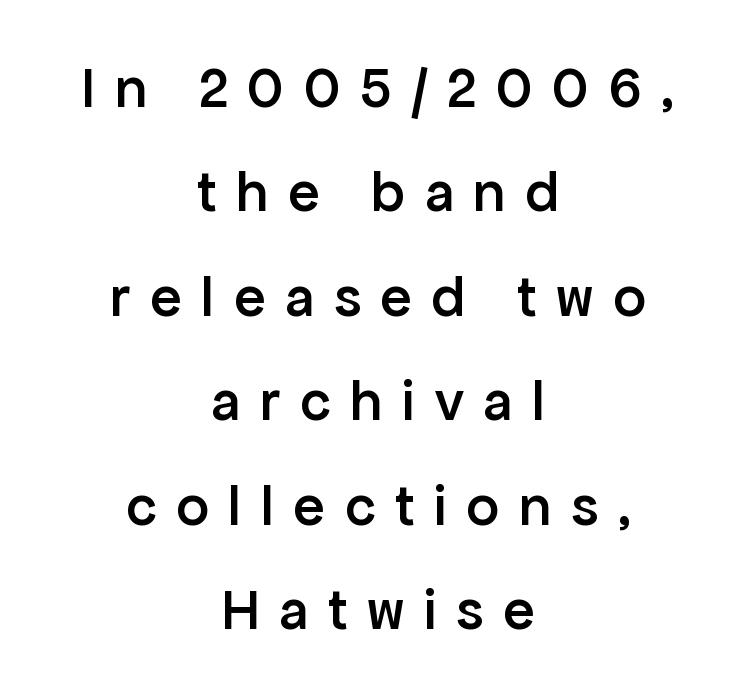
Stems and bowls a touch heavier than normal — semibold. There is plenty of visible air inserted between adjacent glyphs. Italic: no, the glyphs are upright roman. The face used here is proportionally spaced, like ordinary book or web type. The type family on display is of the sans-serif kind.
